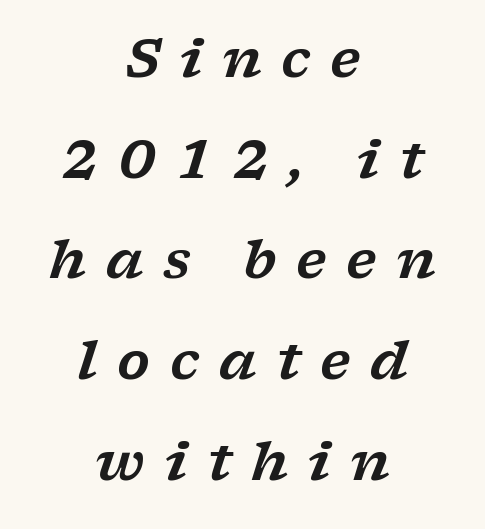
The image shows 53 px wide serif type, italic (leaning right); set centered, loose line spacing (1.9x), unusually wide letter spacing (+0.37 em), not underlined; low stroke contrast and a medium x-height.
